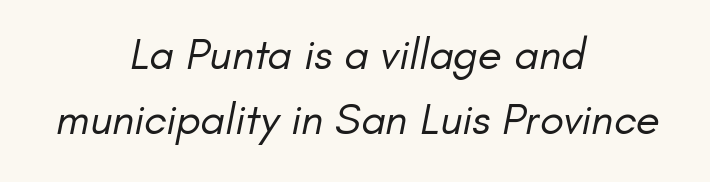
Q: Is the text bold? A: No.
Q: Is the typeface a serif or a sans-serif typeface? A: Sans-serif.
Q: Is the text underlined? A: No.
Q: How is the paragraph aligned? A: Centered.
Q: Is the spacing between letters normal or unusually wide? A: Normal.
Q: Is the spacing between lines tight, normal or loose? A: Normal.
Q: Width (condensed, normal, or wide)? A: Normal.
Q: Stroke contrast? A: Low.
Q: x-height? A: Small.
Q: Monospaced? A: No.
